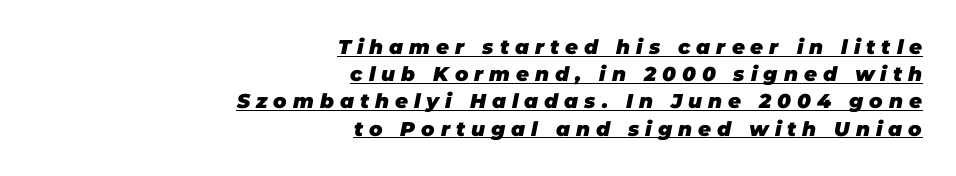
{"italic": "yes", "lean": "right", "slant_degrees": 11, "bold": "yes", "underline": "yes", "align": "right", "line_spacing": "normal", "line_spacing_ratio": 1.36, "letter_spacing": "wide", "letter_spacing_em": 0.3, "glyph_px": 20}
